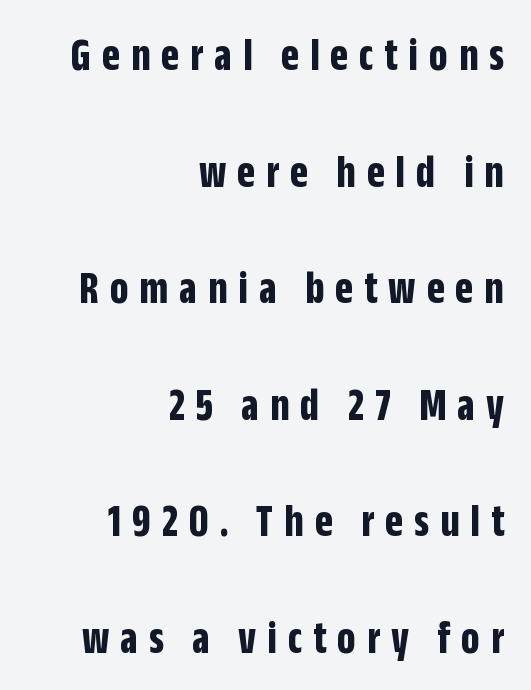
The image shows 47 px bold, condensed sans-serif type, upright; set right-aligned, loose line spacing (2.48x), unusually wide letter spacing (+0.23 em), not underlined; low stroke contrast and a large x-height.
